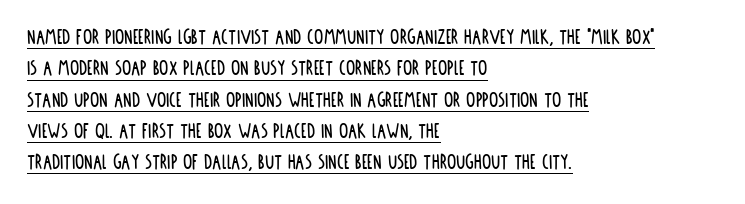
You can tell it's not italic because the verticals are truly vertical. The lines in this sample share a left origin and differ only in where they stop. Underline: present. Evenly set lines give the paragraph a standard silhouette. Characters follow at the spacing the type designer built in.
